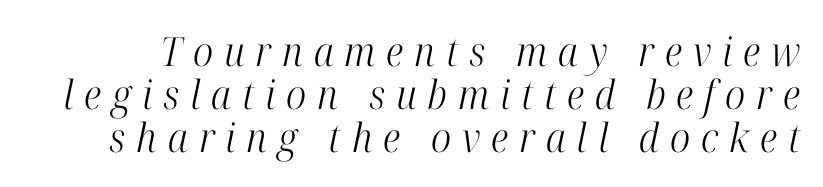
The image shows 40 px light, condensed serif type, italic (leaning right); set tight line spacing (1.07x), unusually wide letter spacing (+0.27 em), not underlined; high stroke contrast and a medium x-height.
